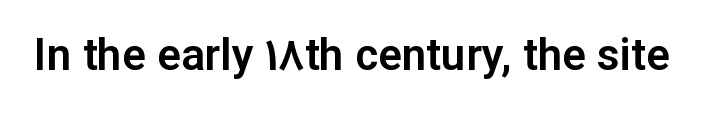
The image shows 44 px sans-serif type, upright; set normal letter spacing, not underlined; low stroke contrast and a medium x-height.
